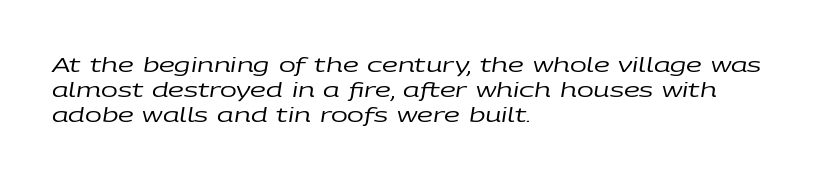
Q: Is the text bold? A: No.
Q: Is the text italic (slanted)? A: Yes, it leans right by about 9 degrees.
Q: Is the text underlined? A: No.
Q: How is the paragraph aligned? A: Left-aligned.
Q: Is the spacing between letters normal or unusually wide? A: Normal.
Q: Is the spacing between lines tight, normal or loose? A: Normal.
